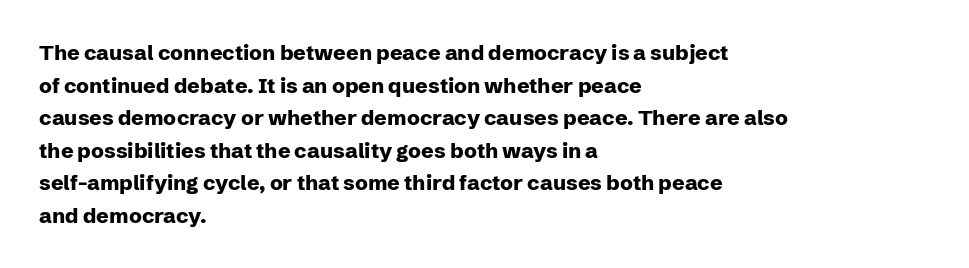
{"italic": "no", "bold": "yes", "underline": "no", "align": "left", "line_spacing": "normal", "line_spacing_ratio": 1.55, "letter_spacing": "normal", "letter_spacing_em": 0.0, "glyph_px": 21}
